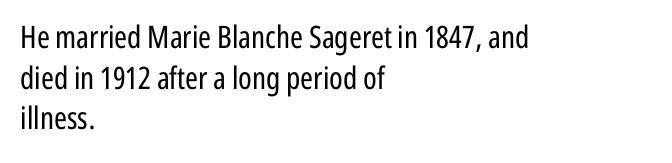
The image shows 31 px regular-weight, condensed sans-serif type, upright; set left-aligned, normal line spacing (1.31x), normal letter spacing, not underlined; low stroke contrast and a medium x-height.
